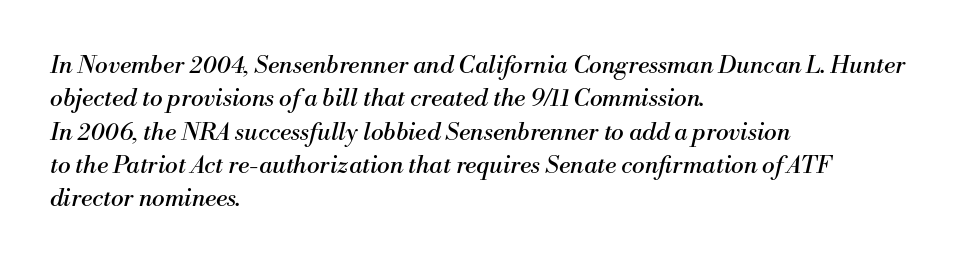
{"italic": "yes", "lean": "right", "slant_degrees": 13, "bold": "no", "underline": "no", "align": "left", "line_spacing": "normal", "line_spacing_ratio": 1.39, "letter_spacing": "normal", "letter_spacing_em": 0.0, "glyph_px": 24}
